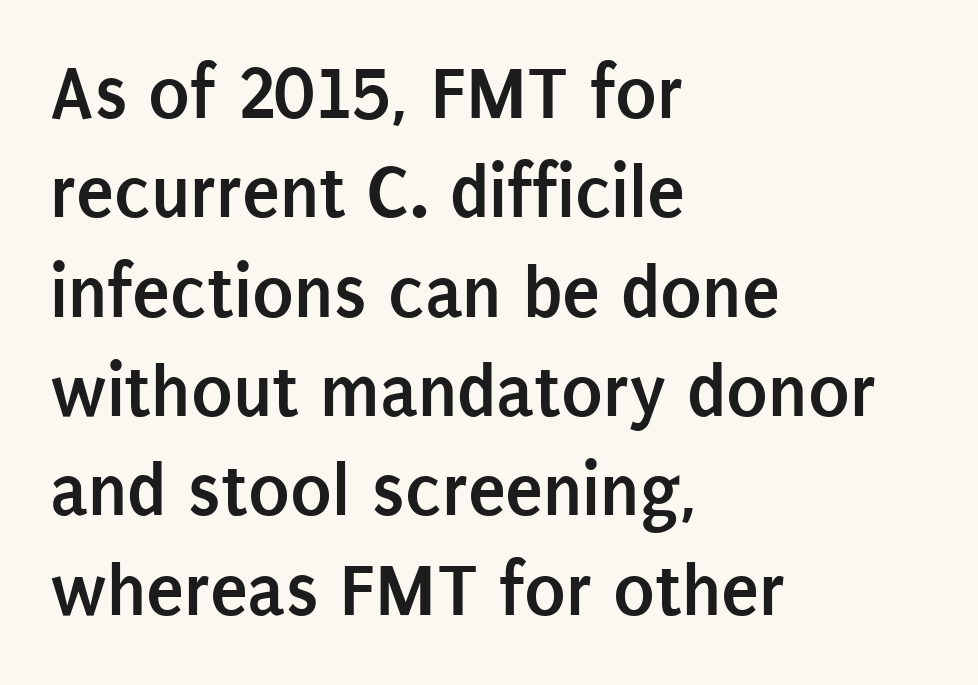
The image shows 77 px semibold, condensed sans-serif type, upright; set left-aligned, normal line spacing (1.29x), normal letter spacing, not underlined; low stroke contrast and a large x-height.
